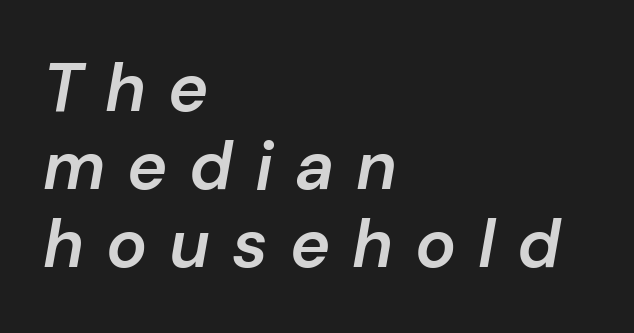
You could not count columns in this text — the font is proportionally spaced. Emphasis-style slanted type is in use. Leftover space on each line is placed entirely after the last word. This sample uses expanded letter spacing, leaving extra air between glyphs.
